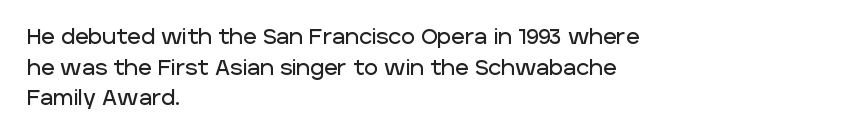
Style check: upright. Quick note: interline space is typical. This sample uses plain, unmodified letter spacing. In CSS terms this would be text-align: left.
